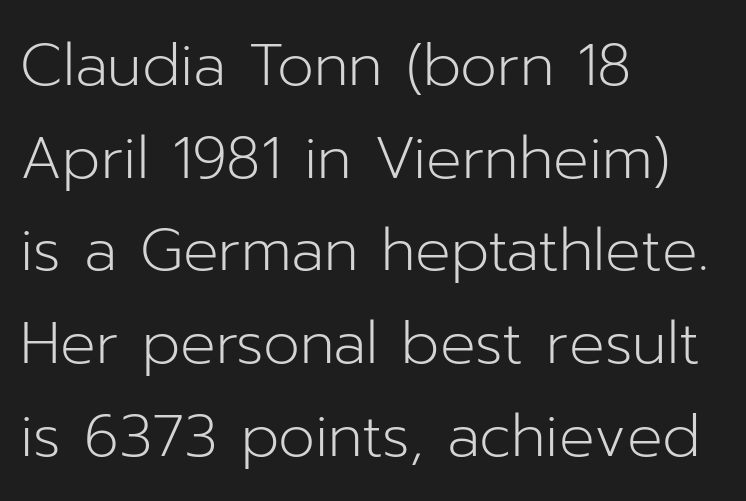
This rendering leaves character spacing at its baseline value. Honestly, there is no underline to notice here at all. Bold? No — there's no thickening of the strokes. Look at the bottom of the vertical strokes: they stop flat, with no serifs.
